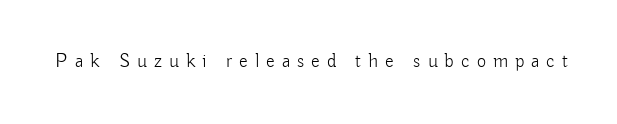
The image shows 20 px text type, upright; set unusually wide letter spacing (+0.35 em), not underlined.
